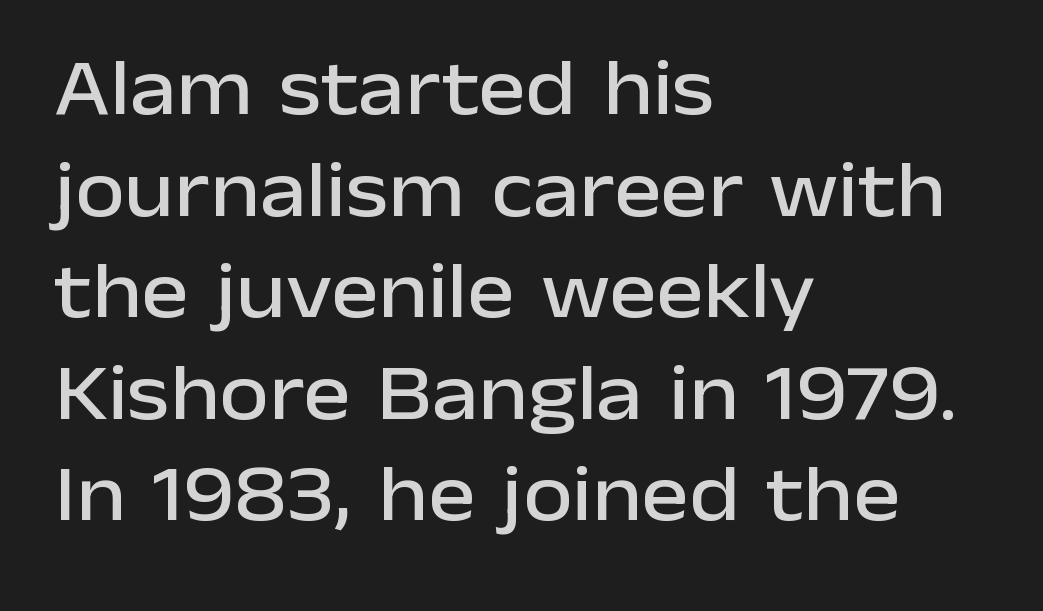
Q: Is the text italic (slanted)? A: No, it is upright.
Q: Is the typeface a serif or a sans-serif typeface? A: Sans-serif.
Q: Is the text underlined? A: No.
Q: How is the paragraph aligned? A: Left-aligned.
Q: Is the spacing between letters normal or unusually wide? A: Normal.
Q: Is the spacing between lines tight, normal or loose? A: Normal.
Q: Width (condensed, normal, or wide)? A: Normal.
Q: Stroke contrast? A: Low.
Q: x-height? A: Medium.
Q: Monospaced? A: No.
